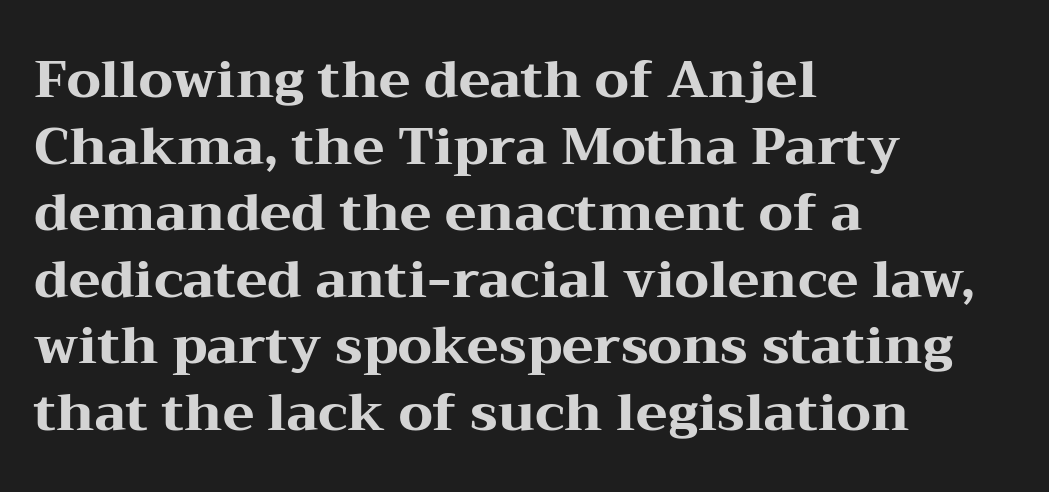
{"serif": "yes", "italic": "no", "bold": "yes", "weight": "heavy", "width": "wide", "stroke_contrast": "medium", "x_height": "medium", "monospaced": "no", "underline": "no", "align": "left", "line_spacing": "normal", "line_spacing_ratio": 1.28, "letter_spacing": "normal", "letter_spacing_em": 0.0, "glyph_px": 52}
